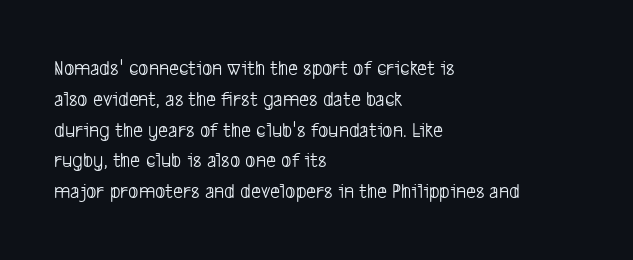
Q: Is the text bold? A: No.
Q: Is the text underlined? A: No.
Q: How is the paragraph aligned? A: Left-aligned.
Q: Is the spacing between letters normal or unusually wide? A: Normal.
Q: Is the spacing between lines tight, normal or loose? A: Normal.
